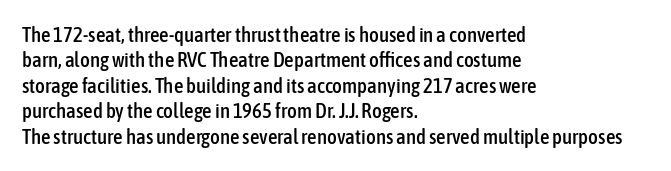
Q: Is the text italic (slanted)? A: No, it is upright.
Q: Is the text underlined? A: No.
Q: How is the paragraph aligned? A: Left-aligned.
Q: Is the spacing between letters normal or unusually wide? A: Normal.
